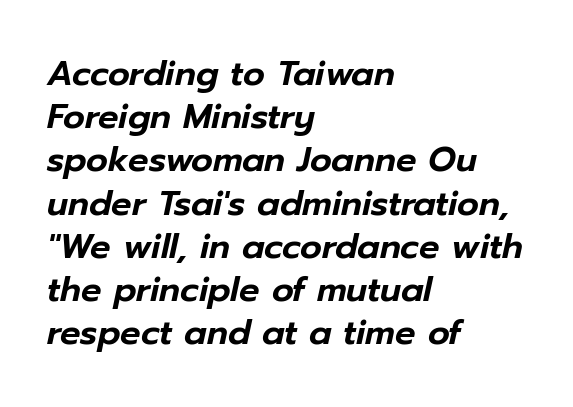
The image shows 34 px text type, italic (leaning right); set left-aligned, normal line spacing (1.27x), normal letter spacing, not underlined; low stroke contrast and a medium x-height.
